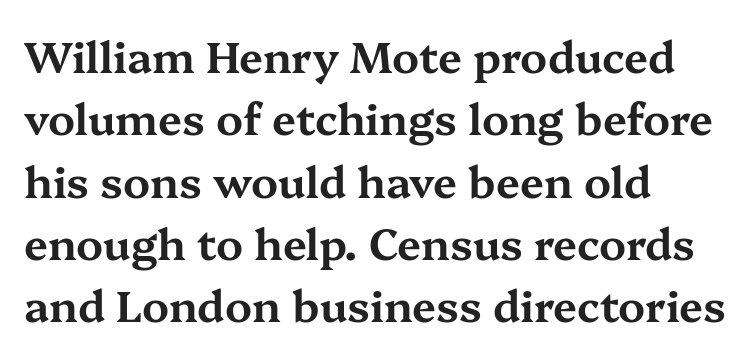
{"serif": "yes", "italic": "no", "width": "wide", "stroke_contrast": "medium", "x_height": "medium", "monospaced": "no", "underline": "no", "align": "left", "line_spacing": "normal", "line_spacing_ratio": 1.45, "letter_spacing": "normal", "letter_spacing_em": 0.0, "glyph_px": 43}
